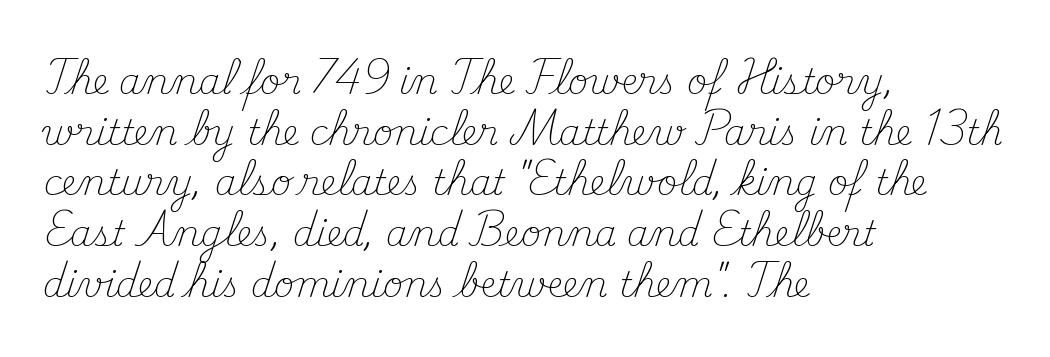
Q: Is the text bold? A: No.
Q: Is the text italic (slanted)? A: Yes.
Q: Is the typeface a serif or a sans-serif typeface? A: Serif.
Q: Is the text underlined? A: No.
Q: How is the paragraph aligned? A: Left-aligned.
Q: Is the spacing between letters normal or unusually wide? A: Normal.
Q: Is the spacing between lines tight, normal or loose? A: Normal.
Q: Width (condensed, normal, or wide)? A: Normal.
Q: Stroke contrast? A: Medium.
Q: x-height? A: Small.
Q: Monospaced? A: No.
